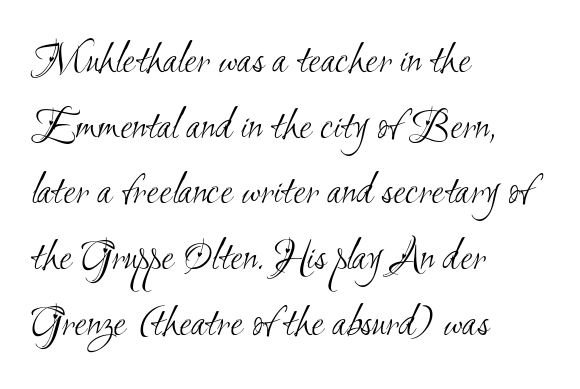
Q: Is the text bold? A: No.
Q: Is the typeface a serif or a sans-serif typeface? A: Sans-serif.
Q: Is the text underlined? A: No.
Q: How is the paragraph aligned? A: Left-aligned.
Q: Is the spacing between letters normal or unusually wide? A: Normal.
Q: Is the spacing between lines tight, normal or loose? A: Normal.
Q: Width (condensed, normal, or wide)? A: Condensed.
Q: Stroke contrast? A: Medium.
Q: x-height? A: Small.
Q: Monospaced? A: No.
